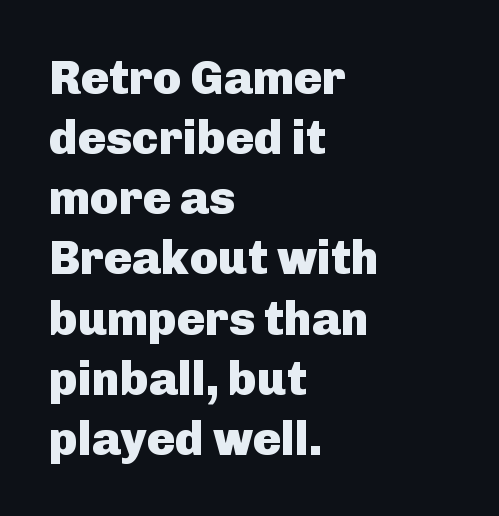
Typographic density is high because the face is bold. Vertical spacing — default. Type without underlining. The text was rendered using a sans face with plain stroke endings. A typesetter would call this proportional, since set widths differ per character. This sample uses an upright cut, with every glyph sitting square on the baseline.
